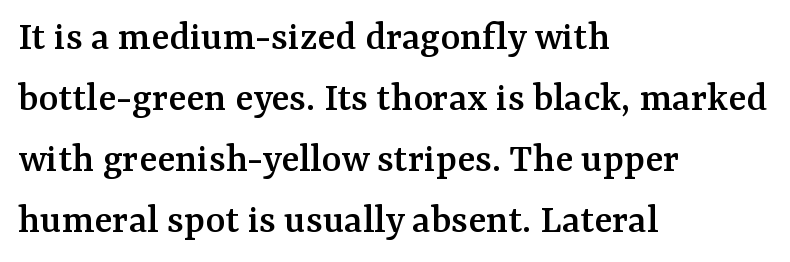
The image shows 42 px serif type, upright; set left-aligned, normal line spacing (1.45x), normal letter spacing, not underlined; medium stroke contrast and a medium x-height.
